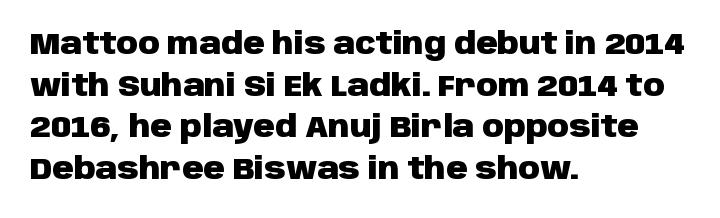
{"serif": "no", "italic": "no", "bold": "yes", "weight": "heavy", "width": "normal", "stroke_contrast": "low", "x_height": "large", "monospaced": "no", "underline": "no", "align": "left", "line_spacing": "normal", "line_spacing_ratio": 1.39, "letter_spacing": "normal", "letter_spacing_em": 0.0, "glyph_px": 30}
